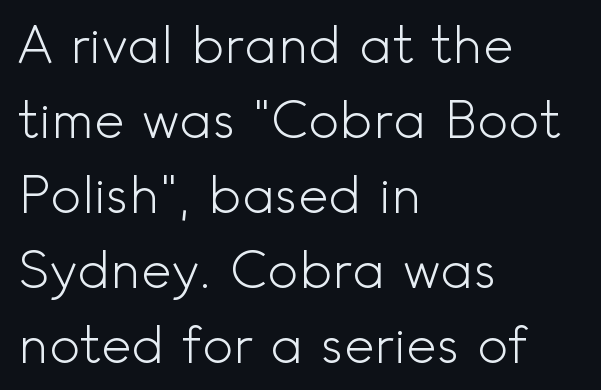
Q: Is the text bold? A: No.
Q: Is the text italic (slanted)? A: No, it is upright.
Q: Is the typeface a serif or a sans-serif typeface? A: Sans-serif.
Q: Is the text underlined? A: No.
Q: How is the paragraph aligned? A: Left-aligned.
Q: Is the spacing between letters normal or unusually wide? A: Normal.
Q: Is the spacing between lines tight, normal or loose? A: Normal.
Q: Width (condensed, normal, or wide)? A: Normal.
Q: x-height? A: Small.
Q: Monospaced? A: No.
